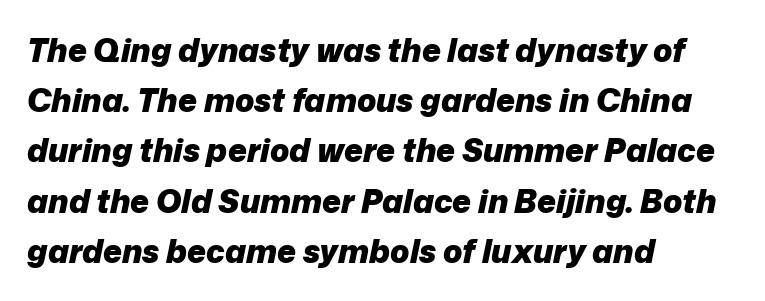
The image shows 32 px heavy type, italic (leaning right); set left-aligned, normal line spacing (1.57x), normal letter spacing, not underlined; low stroke contrast and a medium x-height.
